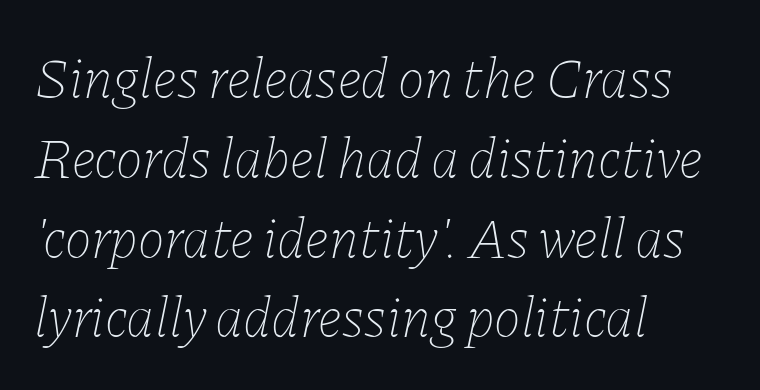
{"italic": "yes", "lean": "right", "slant_degrees": 11, "bold": "no", "weight": "thin", "width": "normal", "stroke_contrast": "low", "x_height": "medium", "monospaced": "no", "underline": "no", "align": "left", "line_spacing": "normal", "line_spacing_ratio": 1.4, "letter_spacing": "normal", "letter_spacing_em": 0.0, "glyph_px": 57}
